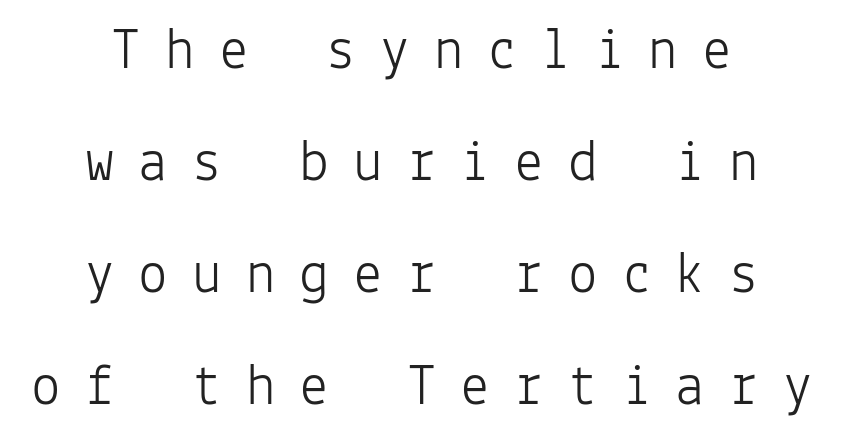
The image shows 59 px light sans-serif type, upright, monospaced; set centered, loose line spacing (1.9x), unusually wide letter spacing (+0.41 em), not underlined; low stroke contrast and a medium x-height.
